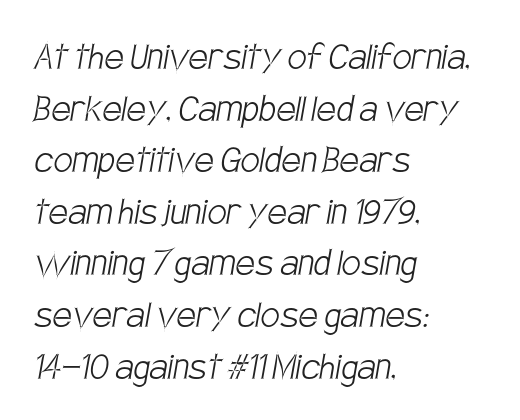
Just letters on the line, the space beneath them empty. Observe the absence of serifs on each vertical stroke in this sample. Varying glyph widths throughout — classic text-font behaviour. Line beginnings align vertically; line endings do not.
